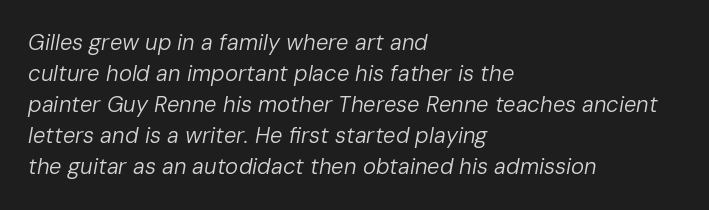
The image shows 22 px text type, italic (leaning right); set left-aligned, normal line spacing (1.41x), normal letter spacing, not underlined.
